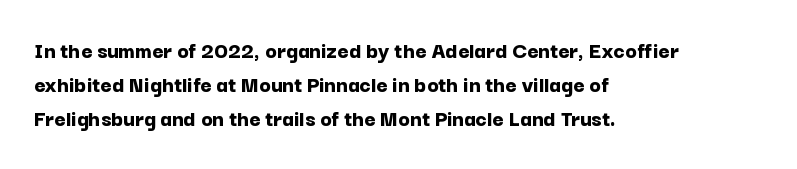
The image shows 24 px bold type, upright; set left-aligned, normal line spacing (1.42x), normal letter spacing, not underlined.
